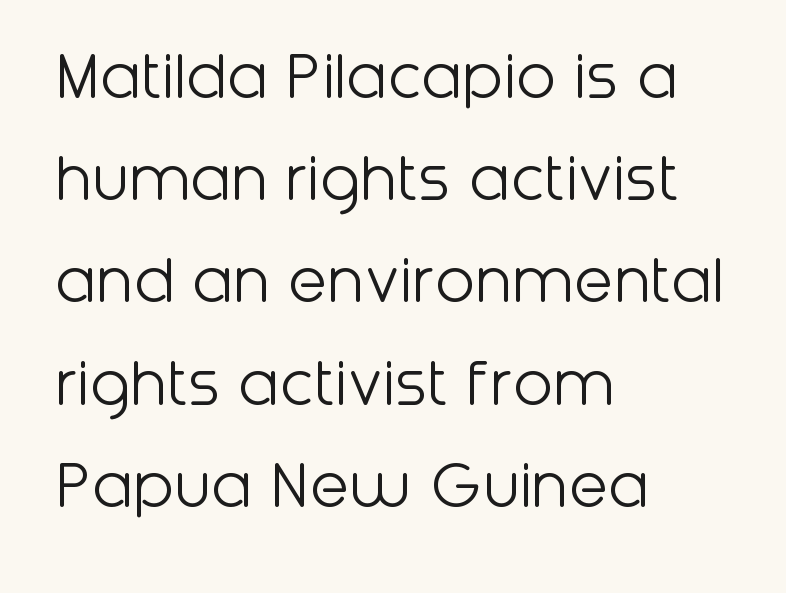
Q: Is the text bold? A: No.
Q: Is the text italic (slanted)? A: No, it is upright.
Q: Is the typeface a serif or a sans-serif typeface? A: Sans-serif.
Q: Is the text underlined? A: No.
Q: How is the paragraph aligned? A: Left-aligned.
Q: Is the spacing between letters normal or unusually wide? A: Normal.
Q: Is the spacing between lines tight, normal or loose? A: Normal.
Q: Width (condensed, normal, or wide)? A: Normal.
Q: Stroke contrast? A: Low.
Q: x-height? A: Medium.
Q: Monospaced? A: No.
